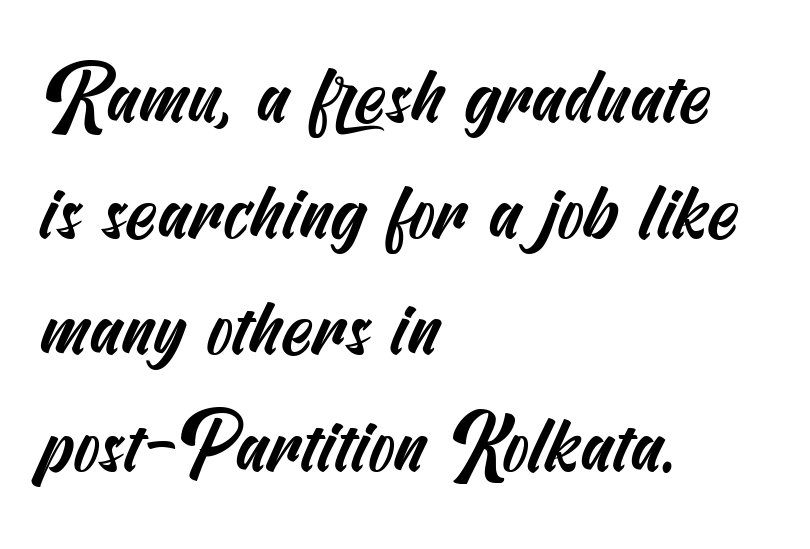
The image shows 78 px condensed sans-serif type; set left-aligned, normal line spacing (1.49x), normal letter spacing, not underlined; medium stroke contrast and a small x-height.
